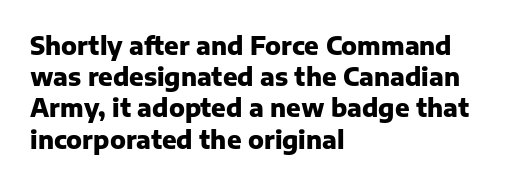
{"italic": "no", "bold": "yes", "underline": "no", "align": "left", "line_spacing": "normal", "line_spacing_ratio": 1.3, "letter_spacing": "normal", "letter_spacing_em": 0.0, "glyph_px": 24}
